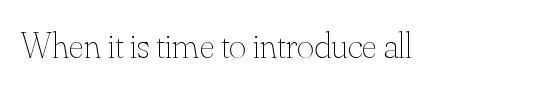
Q: Is the text bold? A: No.
Q: Is the text italic (slanted)? A: No, it is upright.
Q: Is the text underlined? A: No.
Q: Is the spacing between letters normal or unusually wide? A: Normal.
Q: Width (condensed, normal, or wide)? A: Normal.
Q: Stroke contrast? A: Medium.
Q: x-height? A: Small.
Q: Monospaced? A: No.
